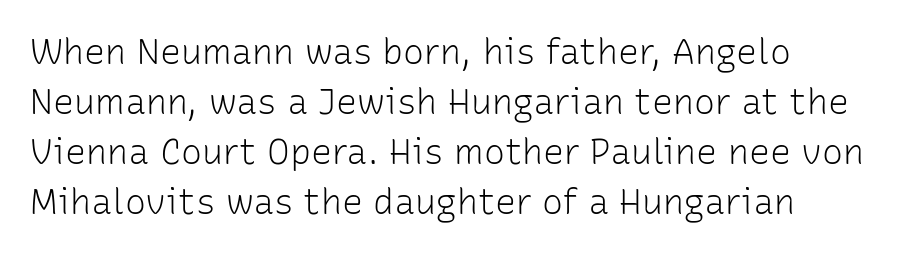
The image shows 35 px light sans-serif type, upright; set left-aligned, normal line spacing (1.43x), normal letter spacing, not underlined; low stroke contrast and a medium x-height.
